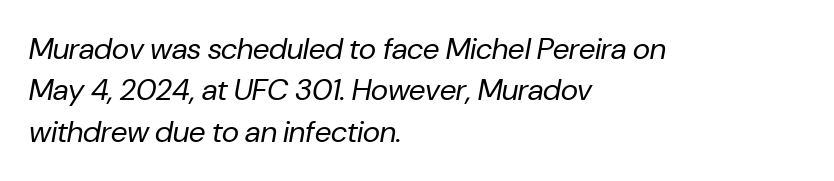
{"italic": "yes", "lean": "right", "slant_degrees": 10, "bold": "no", "weight": "regular", "width": "normal", "stroke_contrast": "low", "x_height": "medium", "monospaced": "no", "underline": "no", "align": "left", "line_spacing": "normal", "line_spacing_ratio": 1.38, "letter_spacing": "normal", "letter_spacing_em": 0.0, "glyph_px": 30}
